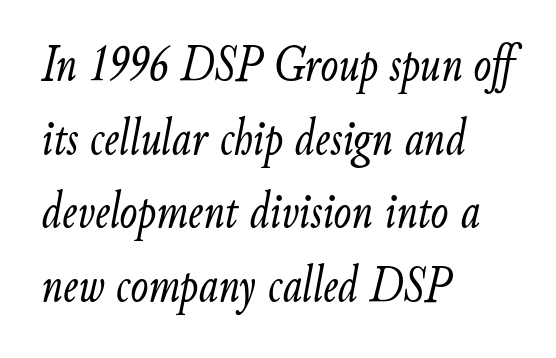
The image shows 53 px light, condensed type, italic (leaning right); set left-aligned, normal line spacing (1.39x), normal letter spacing, not underlined; low stroke contrast and a small x-height.
